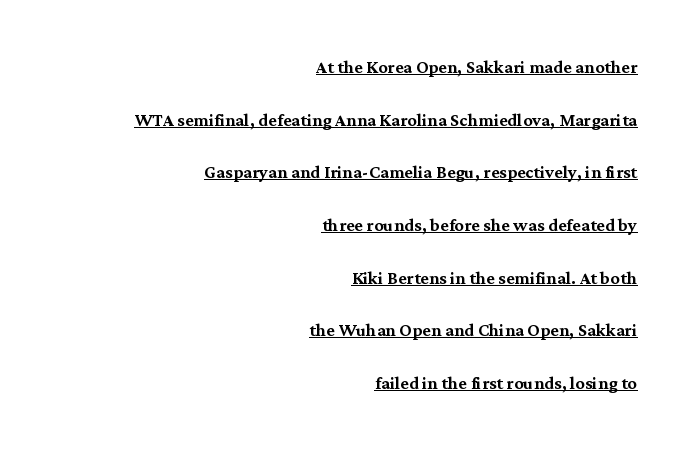
Honestly, the underline is the first thing you notice here. Interline gaps are noticeably wide in this sample. Nope, not italic — everything's standing straight. The face used here is rendered with its standard letterfit. These lines are set flush right with a ragged left edge.
